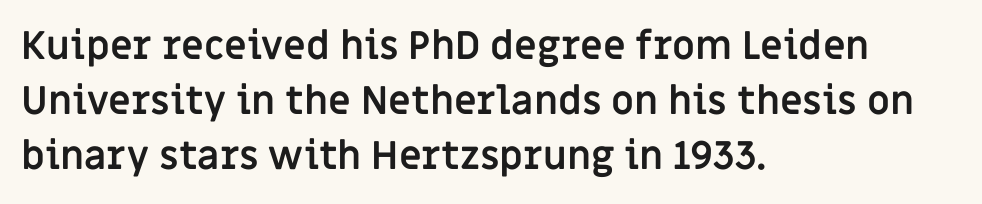
The image shows 39 px semibold sans-serif type, upright; set left-aligned, normal line spacing (1.41x), normal letter spacing, not underlined; low stroke contrast and a large x-height.
